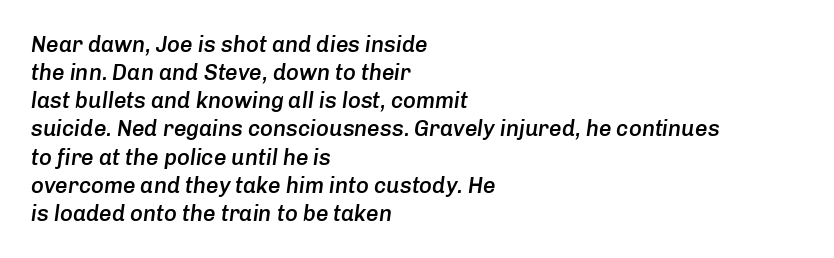
Q: Is the text bold? A: Semi-bold.
Q: Is the text italic (slanted)? A: Yes, it leans right by about 8 degrees.
Q: Is the text underlined? A: No.
Q: How is the paragraph aligned? A: Left-aligned.
Q: Is the spacing between letters normal or unusually wide? A: Normal.
Q: Is the spacing between lines tight, normal or loose? A: Normal.
